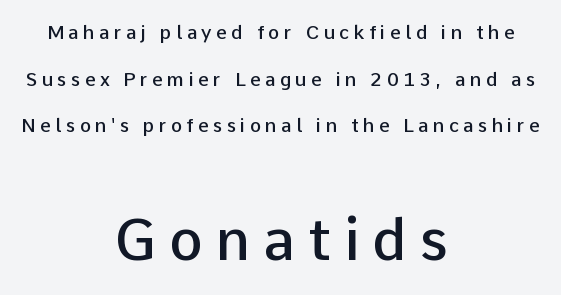
Q: Is the text bold? A: Semi-bold.
Q: Is the text italic (slanted)? A: No, it is upright.
Q: Is the typeface a serif or a sans-serif typeface? A: Sans-serif.
Q: Is the text underlined? A: No.
Q: How is the paragraph aligned? A: Centered.
Q: Is the spacing between letters normal or unusually wide? A: Unusually wide.
Q: Is the spacing between lines tight, normal or loose? A: Loose.
Q: Which block of text is set in a larger size, the first (top) or the second (bottom)? A: The second (bottom) one.
Q: Width (condensed, normal, or wide)? A: Normal.
Q: Stroke contrast? A: Low.
Q: x-height? A: Medium.
Q: Monospaced? A: No.
